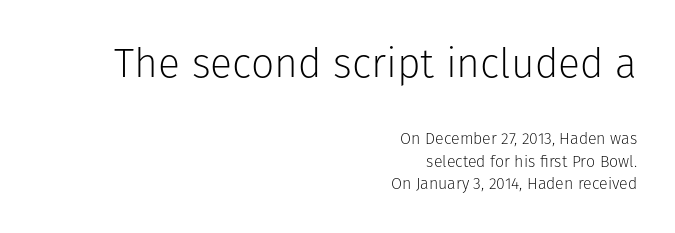
Q: Is the text bold? A: No.
Q: Is the text italic (slanted)? A: No, it is upright.
Q: Is the typeface a serif or a sans-serif typeface? A: Sans-serif.
Q: Is the text underlined? A: No.
Q: How is the paragraph aligned? A: Right-aligned.
Q: Is the spacing between letters normal or unusually wide? A: Normal.
Q: Is the spacing between lines tight, normal or loose? A: Normal.
Q: Which block of text is set in a larger size, the first (top) or the second (bottom)? A: The first (top) one.
Q: Width (condensed, normal, or wide)? A: Normal.
Q: Stroke contrast? A: Low.
Q: x-height? A: Medium.
Q: Monospaced? A: No.
